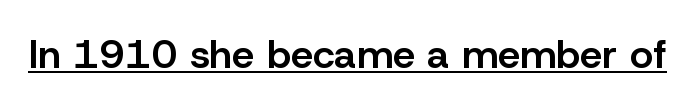
The image shows 40 px semibold sans-serif type, upright; set normal letter spacing, underlined; low stroke contrast and a medium x-height.
